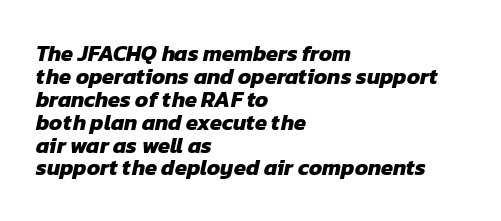
Q: Is the text bold? A: Yes.
Q: Is the text underlined? A: No.
Q: How is the paragraph aligned? A: Left-aligned.
Q: Is the spacing between letters normal or unusually wide? A: Normal.
Q: Is the spacing between lines tight, normal or loose? A: Tight.
